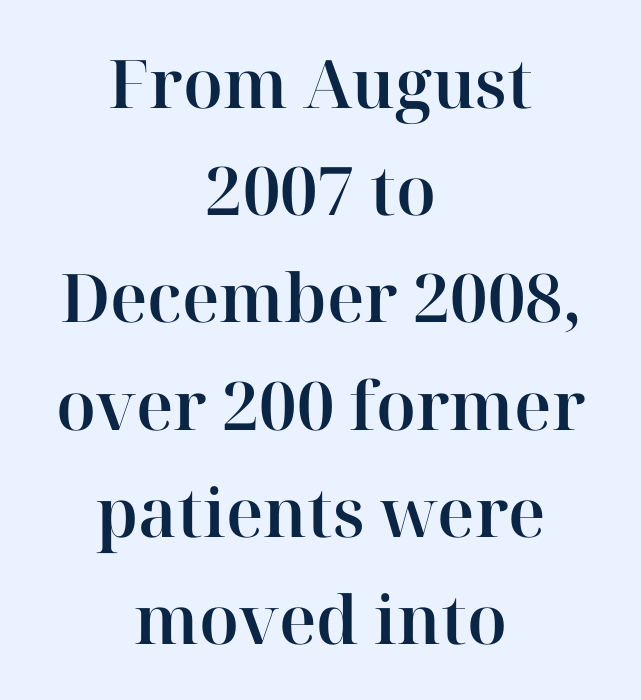
{"serif": "yes", "italic": "no", "width": "normal", "stroke_contrast": "high", "x_height": "medium", "monospaced": "no", "underline": "no", "align": "center", "line_spacing": "normal", "line_spacing_ratio": 1.6, "letter_spacing": "normal", "letter_spacing_em": 0.0, "glyph_px": 67}
